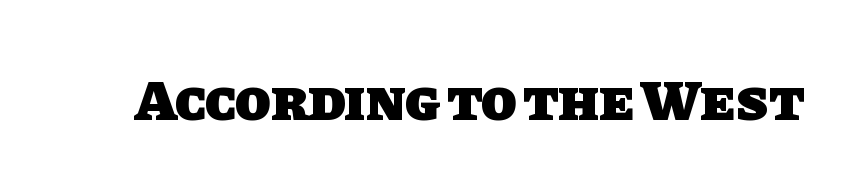
{"serif": "no", "bold": "yes", "weight": "heavy", "width": "normal", "stroke_contrast": "low", "x_height": "large", "monospaced": "no", "underline": "no", "letter_spacing": "normal", "letter_spacing_em": 0.0, "glyph_px": 58}
